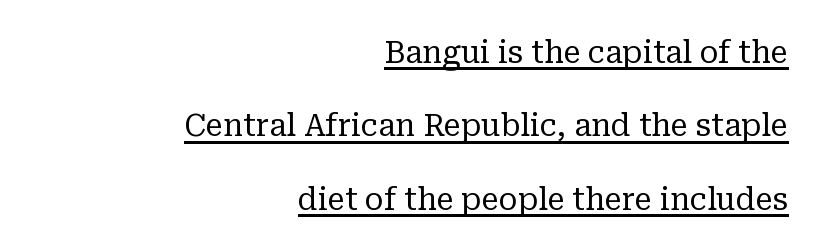
The image shows 31 px regular-weight serif type, upright; set right-aligned, loose line spacing (2.37x), normal letter spacing, underlined; low stroke contrast and a medium x-height.
